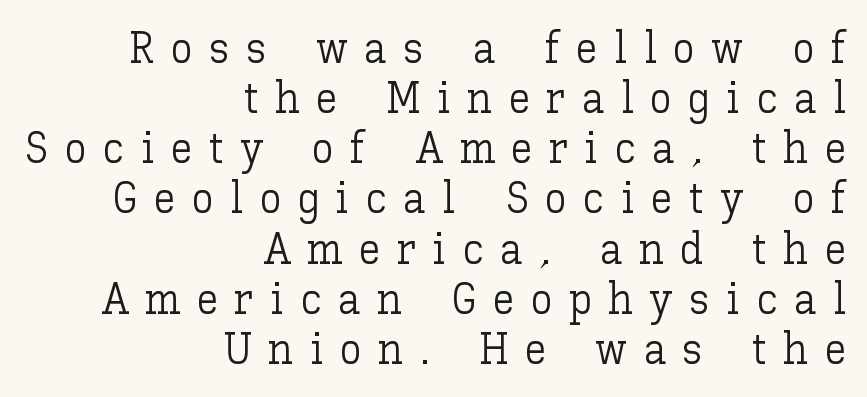
{"italic": "no", "bold": "no", "weight": "light", "width": "normal", "stroke_contrast": "low", "x_height": "medium", "monospaced": "no", "underline": "no", "align": "right", "line_spacing": "tight", "line_spacing_ratio": 1.14, "letter_spacing": "wide", "letter_spacing_em": 0.37, "glyph_px": 44}
